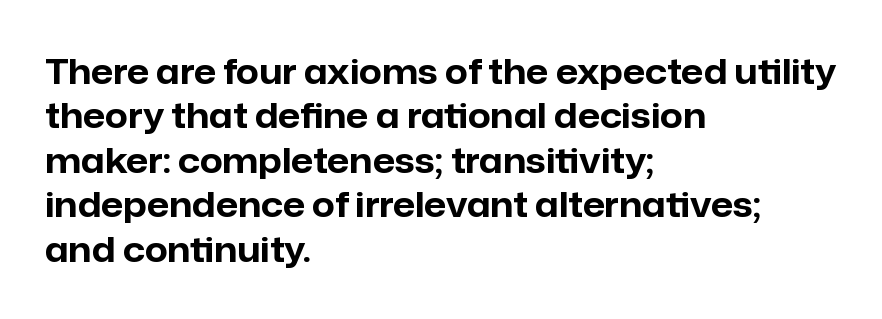
The letters advance in unequal steps, a hallmark of proportional type. Honestly, there is no underline to notice here at all. Does the type have serifs? No, each stem ends abruptly. This block has exactly the height ordinary leading produces. You'd pick this weight for a headline — it's a proper bold.
